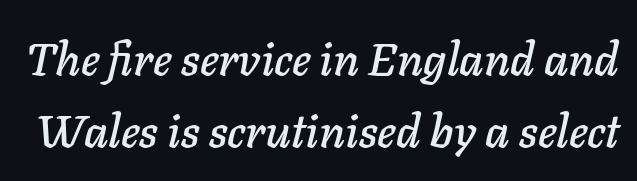
Q: Is the text italic (slanted)? A: Yes, it leans right by about 11 degrees.
Q: Is the text underlined? A: No.
Q: Is the spacing between letters normal or unusually wide? A: Normal.
Q: Is the spacing between lines tight, normal or loose? A: Normal.
Q: Width (condensed, normal, or wide)? A: Normal.
Q: Stroke contrast? A: Low.
Q: x-height? A: Medium.
Q: Monospaced? A: No.
